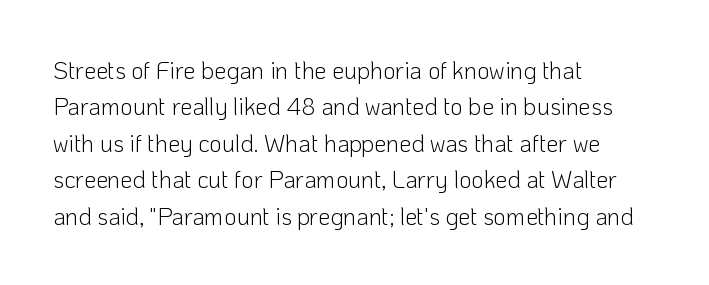
The foot of each line stays bare and open. These lines stack with their left ends in a neat column. Italic: no, the glyphs are upright roman. These lines sit exactly where default settings would place them.
